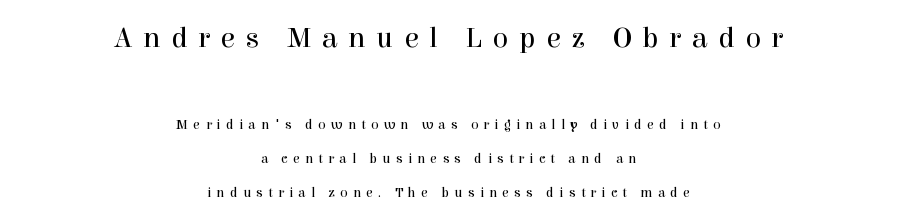
The image shows 29 px regular-weight serif type, upright; set centered, loose line spacing (2.46x), unusually wide letter spacing (+0.37 em), not underlined; the first (top) block is 2.07x larger; a medium x-height.
